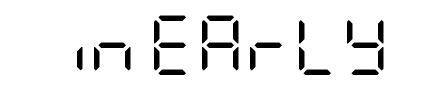
The image shows 59 px regular-weight, condensed sans-serif type, upright; set normal letter spacing, not underlined; low stroke contrast and a large x-height.
